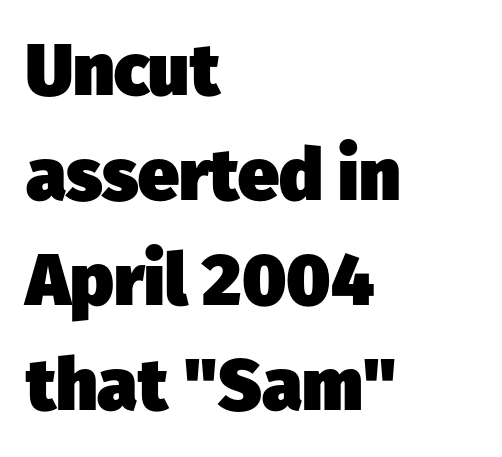
{"serif": "no", "bold": "yes", "weight": "heavy", "width": "normal", "stroke_contrast": "low", "x_height": "medium", "monospaced": "no", "underline": "no", "align": "left", "line_spacing": "normal", "line_spacing_ratio": 1.44, "letter_spacing": "normal", "letter_spacing_em": 0.0, "glyph_px": 73}
